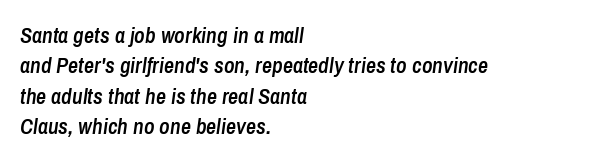
Q: Is the text bold? A: Semi-bold.
Q: Is the text italic (slanted)? A: Yes, it leans right by about 8 degrees.
Q: Is the text underlined? A: No.
Q: How is the paragraph aligned? A: Left-aligned.
Q: Is the spacing between letters normal or unusually wide? A: Normal.
Q: Is the spacing between lines tight, normal or loose? A: Normal.
